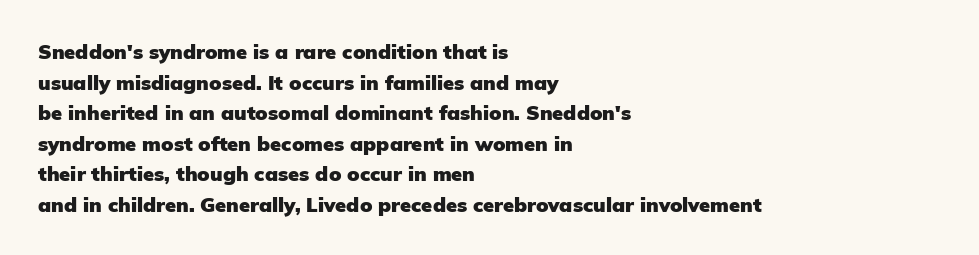
Underlining? Definitely not there. The paragraph has a hard left edge and a soft right edge. A typesetter would mark this as roman, not italic. What weight is shown? A full bold with thick strokes.
